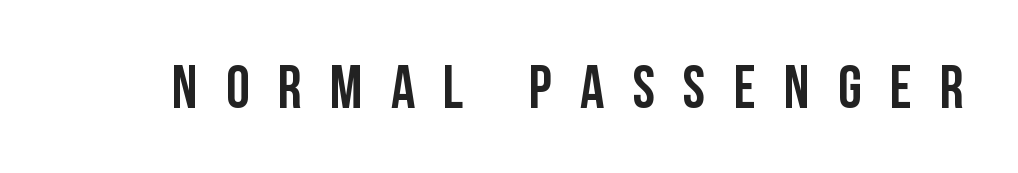
{"serif": "no", "italic": "no", "bold": "yes", "weight": "semibold", "width": "condensed", "stroke_contrast": "low", "x_height": "large", "monospaced": "no", "underline": "no", "letter_spacing": "wide", "letter_spacing_em": 0.47, "glyph_px": 60}
